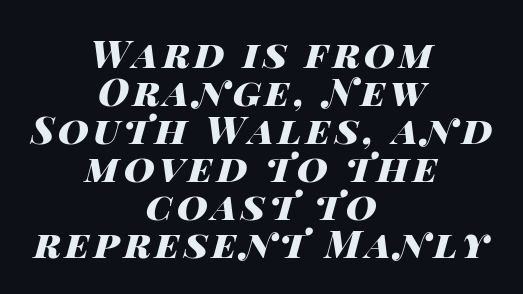
Q: Is the text bold? A: Yes.
Q: Is the text italic (slanted)? A: Yes, it leans right by about 14 degrees.
Q: Is the text underlined? A: No.
Q: How is the paragraph aligned? A: Centered.
Q: Is the spacing between lines tight, normal or loose? A: Tight.
Q: Width (condensed, normal, or wide)? A: Wide.
Q: Stroke contrast? A: High.
Q: x-height? A: Large.
Q: Monospaced? A: No.
